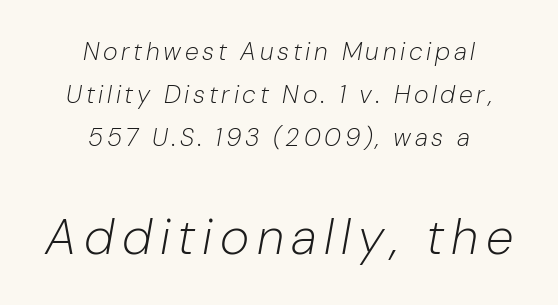
Italic? Definitely — the glyphs are oblique. Horizontal alignment here is central, giving a formal, balanced look. This sample has the flowing, uneven cadence of proportional lettering. Has an underline been added? It has not. No chunkiness to these letters — they're not bold.
